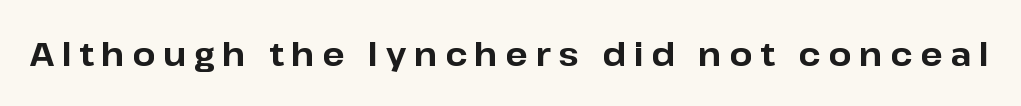
{"serif": "no", "italic": "no", "bold": "yes", "weight": "bold", "width": "normal", "stroke_contrast": "low", "x_height": "medium", "monospaced": "no", "underline": "no", "letter_spacing": "wide", "letter_spacing_em": 0.23, "glyph_px": 33}
